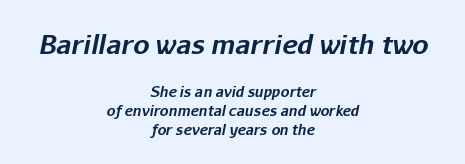
The image shows 26 px bold type, italic (leaning right); set centered, normal line spacing (1.36x), normal letter spacing, not underlined; the first (top) block is 1.86x larger.
